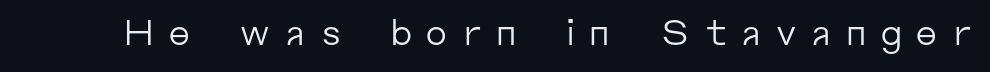
Q: Is the text bold? A: No.
Q: Is the text italic (slanted)? A: No, it is upright.
Q: Is the typeface a serif or a sans-serif typeface? A: Sans-serif.
Q: Is the text underlined? A: No.
Q: Is the spacing between letters normal or unusually wide? A: Unusually wide.
Q: Width (condensed, normal, or wide)? A: Normal.
Q: Stroke contrast? A: Low.
Q: x-height? A: Medium.
Q: Monospaced? A: No.
